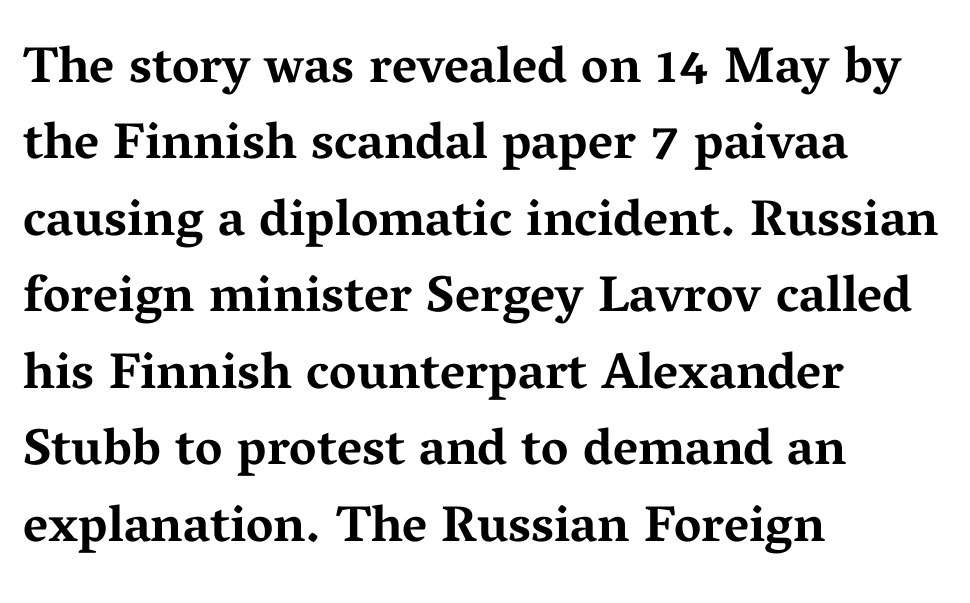
Character widths vary here, with narrow letters taking less room than wide ones. Regular leading. Is this a sans? No — the strokes have serifs. Designer's note — italics off, roman on. These lines stack with their left ends in a neat column.
